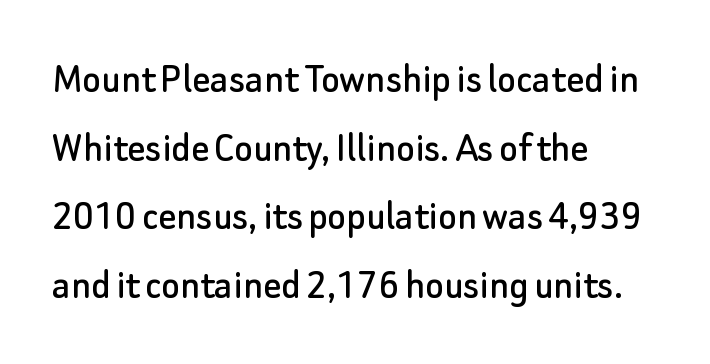
{"serif": "no", "italic": "no", "width": "normal", "stroke_contrast": "low", "x_height": "small", "monospaced": "no", "underline": "no", "align": "left", "line_spacing": "normal", "line_spacing_ratio": 1.56, "letter_spacing": "normal", "letter_spacing_em": 0.0, "glyph_px": 44}
